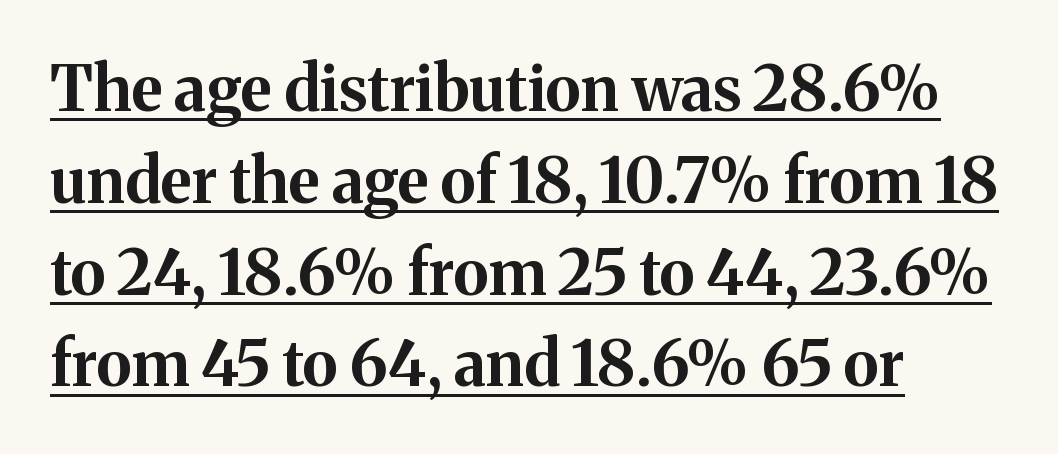
{"serif": "yes", "italic": "no", "bold": "yes", "weight": "bold", "width": "normal", "stroke_contrast": "medium", "x_height": "medium", "monospaced": "no", "underline": "yes", "align": "left", "line_spacing": "normal", "line_spacing_ratio": 1.48, "letter_spacing": "normal", "letter_spacing_em": 0.0, "glyph_px": 62}
